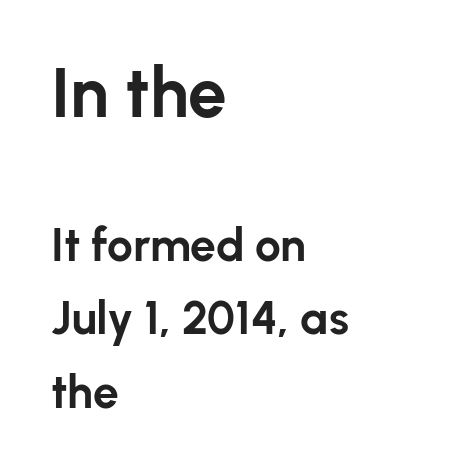
Q: Is the text bold? A: Yes.
Q: Is the text italic (slanted)? A: No, it is upright.
Q: Is the typeface a serif or a sans-serif typeface? A: Sans-serif.
Q: Is the text underlined? A: No.
Q: How is the paragraph aligned? A: Left-aligned.
Q: Is the spacing between letters normal or unusually wide? A: Normal.
Q: Is the spacing between lines tight, normal or loose? A: Normal.
Q: Which block of text is set in a larger size, the first (top) or the second (bottom)? A: The first (top) one.
Q: Width (condensed, normal, or wide)? A: Normal.
Q: Stroke contrast? A: Low.
Q: x-height? A: Medium.
Q: Monospaced? A: No.
